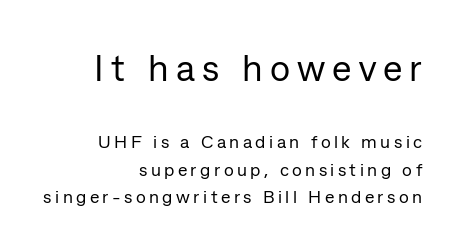
The image shows 37 px regular-weight sans-serif type, upright; set right-aligned, normal line spacing (1.53x), not underlined; the first (top) block is 2.06x larger; low stroke contrast and a medium x-height.
